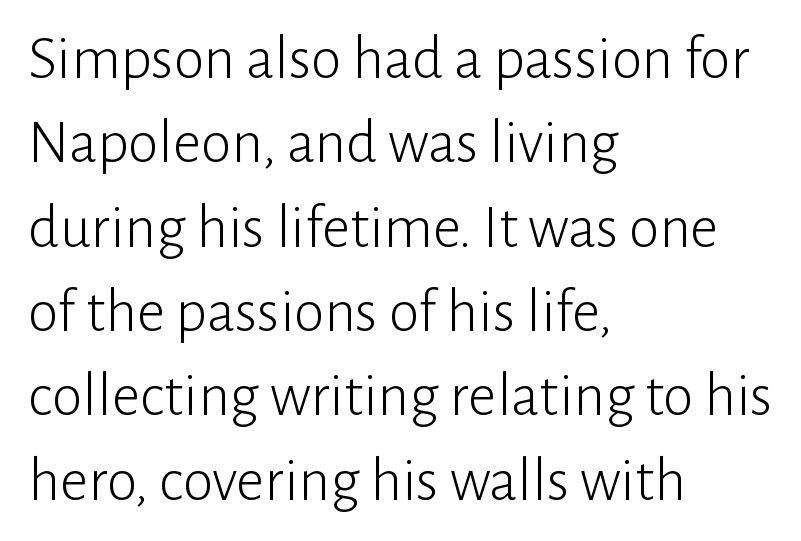
Q: Is the text bold? A: No.
Q: Is the text italic (slanted)? A: No, it is upright.
Q: Is the typeface a serif or a sans-serif typeface? A: Sans-serif.
Q: Is the text underlined? A: No.
Q: How is the paragraph aligned? A: Left-aligned.
Q: Is the spacing between letters normal or unusually wide? A: Normal.
Q: Is the spacing between lines tight, normal or loose? A: Normal.
Q: Width (condensed, normal, or wide)? A: Normal.
Q: Stroke contrast? A: Low.
Q: x-height? A: Medium.
Q: Monospaced? A: No.
